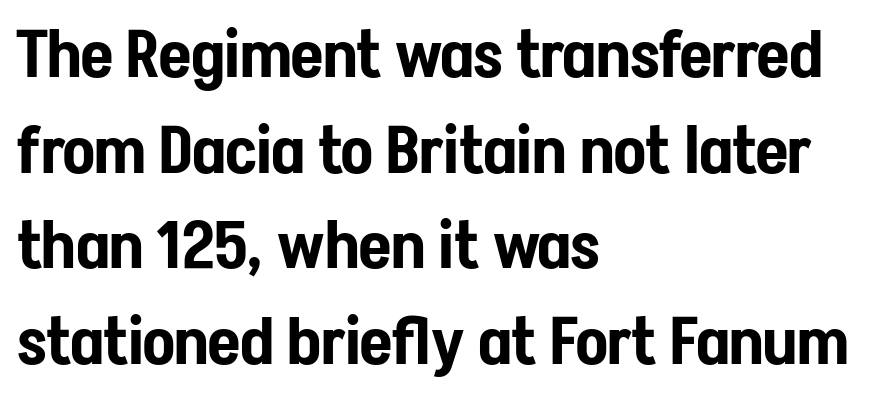
Q: Is the text italic (slanted)? A: No, it is upright.
Q: Is the typeface a serif or a sans-serif typeface? A: Sans-serif.
Q: Is the text underlined? A: No.
Q: How is the paragraph aligned? A: Left-aligned.
Q: Is the spacing between letters normal or unusually wide? A: Normal.
Q: Is the spacing between lines tight, normal or loose? A: Normal.
Q: Width (condensed, normal, or wide)? A: Condensed.
Q: Stroke contrast? A: Low.
Q: x-height? A: Medium.
Q: Monospaced? A: No.
